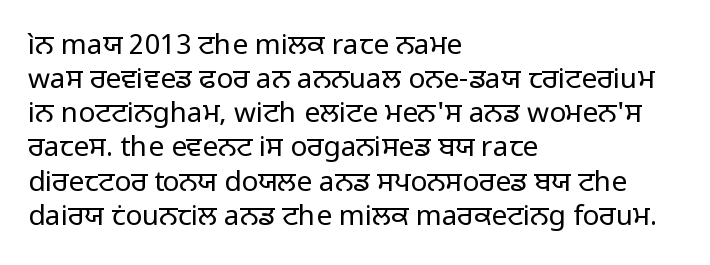
Q: Is the text bold? A: No.
Q: Is the text italic (slanted)? A: No, it is upright.
Q: Is the typeface a serif or a sans-serif typeface? A: Sans-serif.
Q: Is the text underlined? A: No.
Q: How is the paragraph aligned? A: Left-aligned.
Q: Is the spacing between letters normal or unusually wide? A: Normal.
Q: Width (condensed, normal, or wide)? A: Normal.
Q: Stroke contrast? A: Low.
Q: x-height? A: Medium.
Q: Monospaced? A: No.
